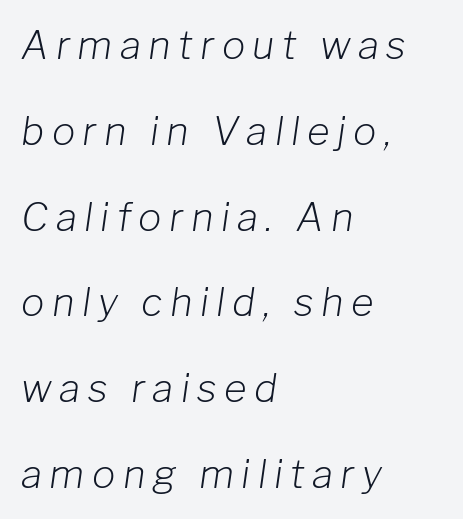
Q: Is the text bold? A: No.
Q: Is the text italic (slanted)? A: Yes, it leans right by about 8 degrees.
Q: Is the text underlined? A: No.
Q: How is the paragraph aligned? A: Left-aligned.
Q: Is the spacing between lines tight, normal or loose? A: Loose.
Q: Width (condensed, normal, or wide)? A: Normal.
Q: Stroke contrast? A: Low.
Q: x-height? A: Medium.
Q: Monospaced? A: No.
